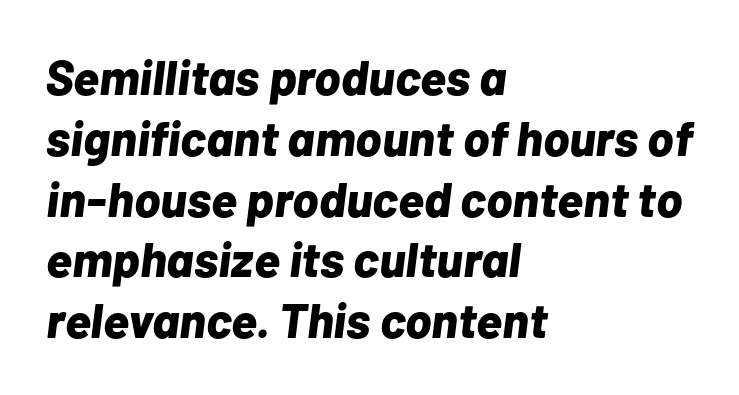
Characters are canted at an angle relative to the baseline's perpendicular. The specimen omits any rule beneath the text block's lines. Horizontal alignment here is leftward, the default for most running prose. The line texture is even and compact thanks to regular tracking. Typographic density is high because the face is bold. The rendering uses natural spacing where letterforms have individual widths.
